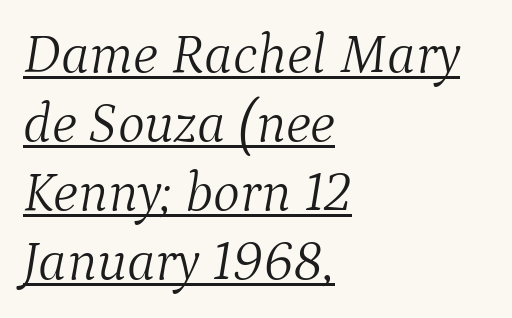
The image shows 57 px light serif type, italic (leaning right); set left-aligned, line spacing 1.21x, normal letter spacing, underlined; medium stroke contrast and a medium x-height.
